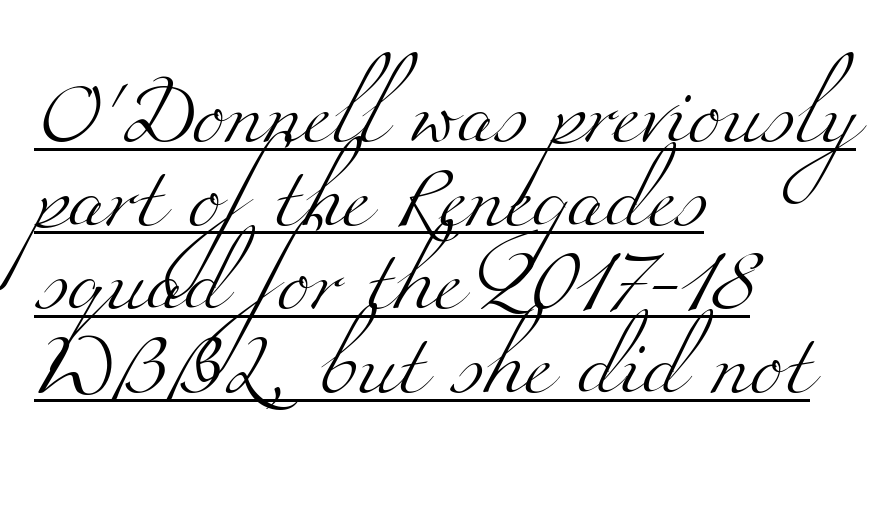
{"bold": "no", "weight": "light", "width": "wide", "stroke_contrast": "medium", "x_height": "small", "monospaced": "no", "underline": "yes", "align": "left", "line_spacing": "normal", "line_spacing_ratio": 1.35, "letter_spacing": "normal", "letter_spacing_em": 0.0, "glyph_px": 62}
